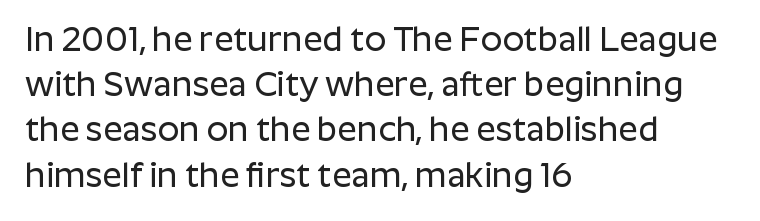
Q: Is the text italic (slanted)? A: No, it is upright.
Q: Is the typeface a serif or a sans-serif typeface? A: Sans-serif.
Q: Is the text underlined? A: No.
Q: How is the paragraph aligned? A: Left-aligned.
Q: Is the spacing between letters normal or unusually wide? A: Normal.
Q: Is the spacing between lines tight, normal or loose? A: Normal.
Q: Width (condensed, normal, or wide)? A: Normal.
Q: Stroke contrast? A: Low.
Q: x-height? A: Medium.
Q: Monospaced? A: No.
